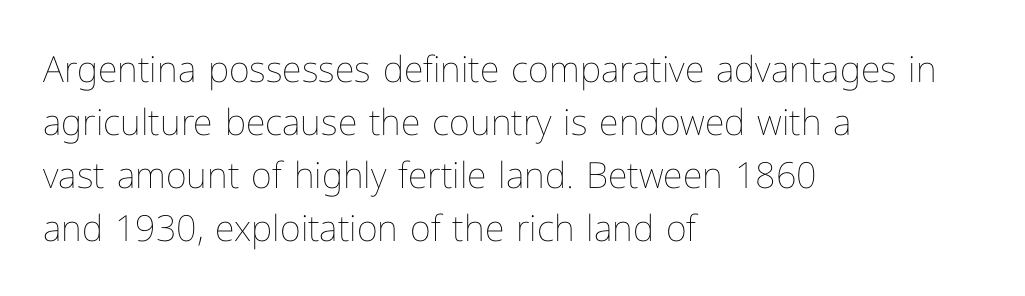
Visually the block forms a straight wall on the left and a jagged coastline on the right. Characters remain perfectly vertical along every line. A normal amount of white space separates one row of letters from the next. Each letter keeps its own natural width here, so spacing adapts to shape. The type is set solid horizontally, with unmodified tracking.
